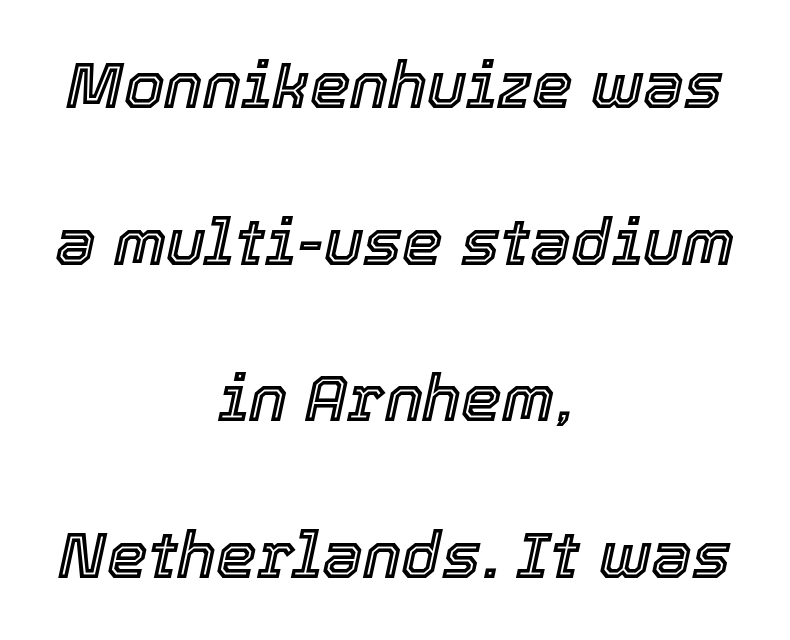
Q: Is the text italic (slanted)? A: Yes, it leans right by about 12 degrees.
Q: Is the text underlined? A: No.
Q: How is the paragraph aligned? A: Centered.
Q: Is the spacing between letters normal or unusually wide? A: Normal.
Q: Is the spacing between lines tight, normal or loose? A: Loose.
Q: Width (condensed, normal, or wide)? A: Normal.
Q: x-height? A: Medium.
Q: Monospaced? A: No.
